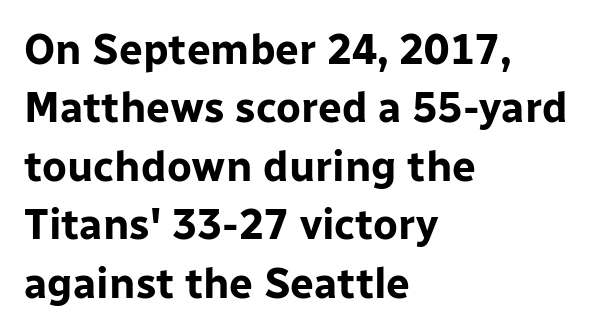
Layout note: lines flush left. This is the regular roman posture of the typeface. The leading is moderate, giving the passage an even texture. This is sans-serif lettering, the kind often seen on screens and signage. The passage shown is typed in a proportional face where columns would drift. Compared with an ordinary text face, these strokes are far heavier — a full bold.
